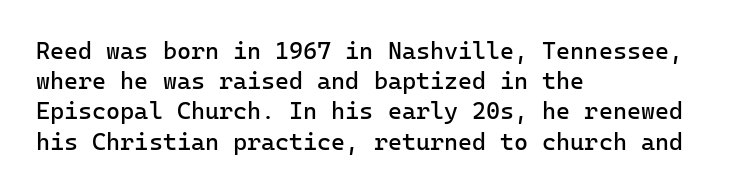
{"italic": "no", "bold": "no", "underline": "no", "align": "left", "line_spacing": "normal", "line_spacing_ratio": 1.26, "letter_spacing": "normal", "letter_spacing_em": 0.0, "glyph_px": 24}
